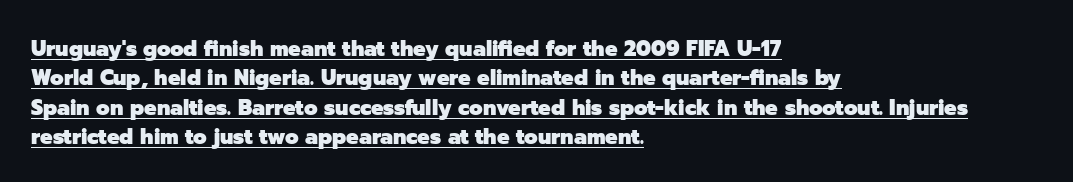
{"italic": "no", "bold": "yes", "underline": "yes", "align": "left", "line_spacing": "normal", "line_spacing_ratio": 1.34, "letter_spacing": "normal", "letter_spacing_em": 0.0, "glyph_px": 22}
